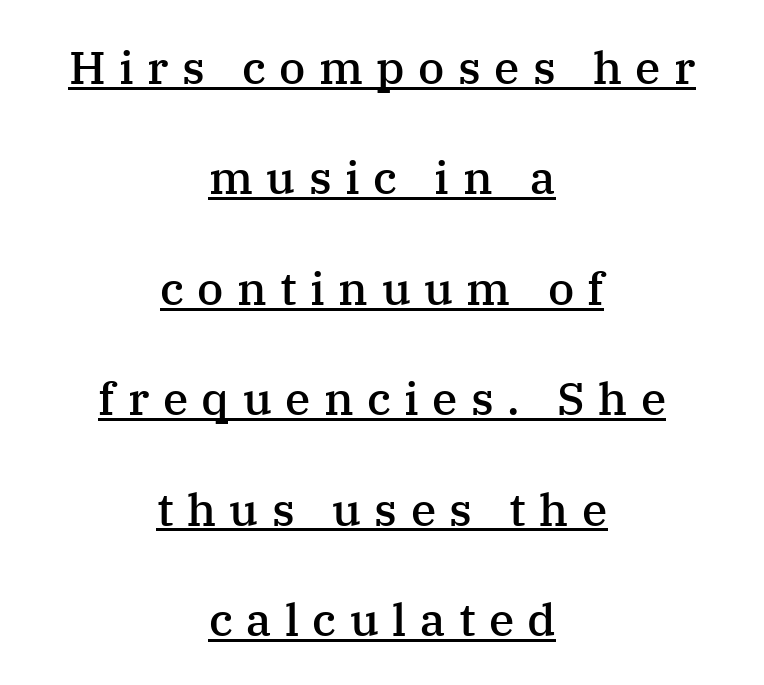
{"serif": "yes", "italic": "no", "bold": "semi", "weight": "semibold", "width": "normal", "stroke_contrast": "medium", "x_height": "medium", "monospaced": "no", "underline": "yes", "align": "center", "line_spacing": "loose", "line_spacing_ratio": 2.4, "letter_spacing": "wide", "letter_spacing_em": 0.29, "glyph_px": 46}
